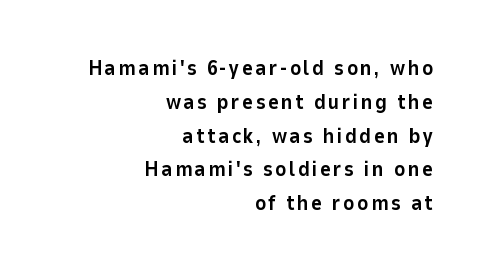
These lines stack with their right ends in a neat column. These lines sit exactly where default settings would place them. Letters rest on an invisible, unmarked baseline. Unlike italic type, these characters show no tilt at all. Caption: bold face, heavy strokes.
